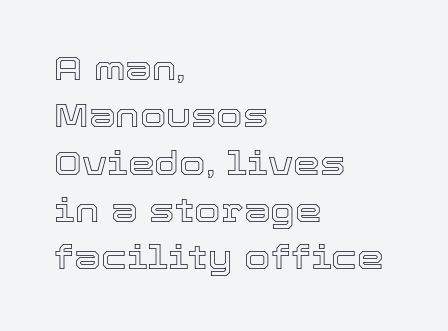
The image shows 34 px text type, upright; set left-aligned, normal line spacing (1.39x), normal letter spacing, not underlined; a medium x-height.
